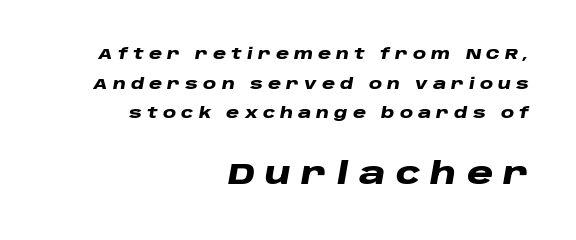
The image shows 30 px heavy, wide type, italic (leaning right); set right-aligned, loose line spacing (1.98x), unusually wide letter spacing (+0.34 em), not underlined; the second (bottom) block is 2.0x larger; low stroke contrast and a large x-height.
